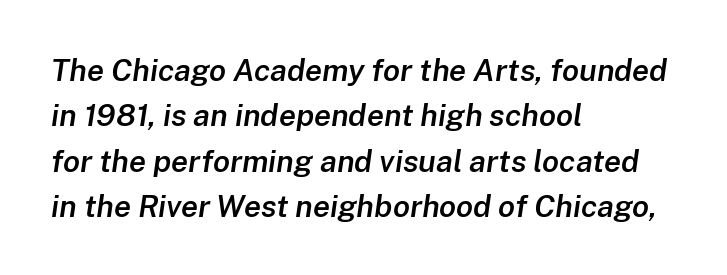
One glance says typical: line gaps are just what's usual. The rag falls on the right side of this text block. Nobody drew a line under any word here. The face used here is proportionally spaced, like ordinary book or web type.
